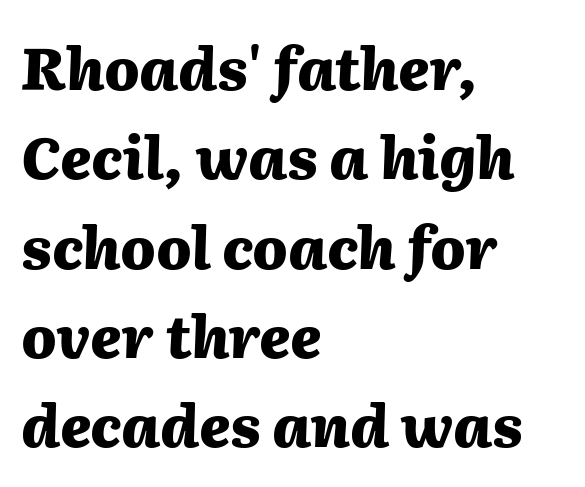
Q: Is the text bold? A: Yes.
Q: Is the text italic (slanted)? A: Yes, it leans right by about 2 degrees.
Q: Is the text underlined? A: No.
Q: How is the paragraph aligned? A: Left-aligned.
Q: Is the spacing between letters normal or unusually wide? A: Normal.
Q: Is the spacing between lines tight, normal or loose? A: Normal.
Q: Width (condensed, normal, or wide)? A: Normal.
Q: Stroke contrast? A: Medium.
Q: x-height? A: Medium.
Q: Monospaced? A: No.
